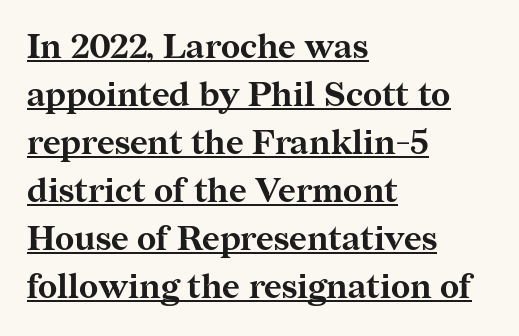
The compositor pushed each line to the left boundary. There is no visible air inserted between adjacent glyphs. The letters carry serifs — small finishing strokes at the ends of their stems. The specimen reads as upright at a glance. Thick stems and heavy bowls — unmistakably bold. Caption: lettering with a line underneath.
